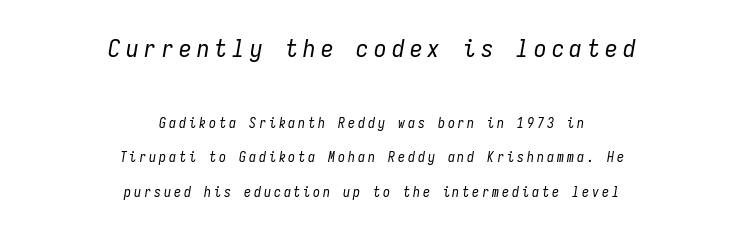
Q: Is the text bold? A: No.
Q: Is the text italic (slanted)? A: Yes, it leans right by about 9 degrees.
Q: Is the text underlined? A: No.
Q: How is the paragraph aligned? A: Centered.
Q: Is the spacing between letters normal or unusually wide? A: Unusually wide.
Q: Is the spacing between lines tight, normal or loose? A: Loose.
Q: Which block of text is set in a larger size, the first (top) or the second (bottom)? A: The first (top) one.
